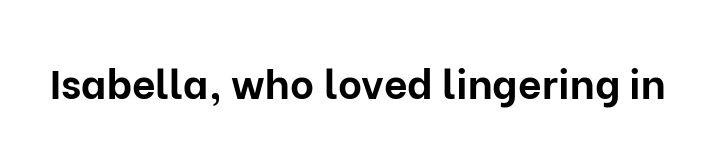
The image shows 41 px bold sans-serif type, upright; set normal letter spacing, not underlined; low stroke contrast and a medium x-height.
